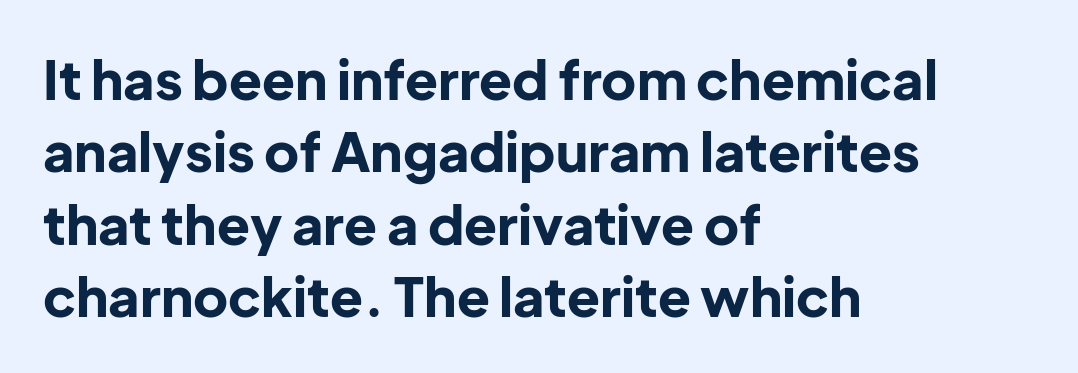
The letters stand upright; this is a roman face. Typesetter's note: full bold, strokes at maximum text heaviness. Vertical spacing — default. If you drew a ruler down the left edge, every line would touch it. Bare-footed words on every line.
